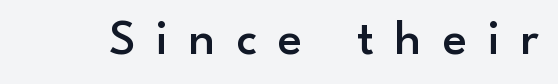
Q: Is the text bold? A: Semi-bold.
Q: Is the text italic (slanted)? A: No, it is upright.
Q: Is the typeface a serif or a sans-serif typeface? A: Sans-serif.
Q: Is the text underlined? A: No.
Q: Is the spacing between letters normal or unusually wide? A: Unusually wide.
Q: Width (condensed, normal, or wide)? A: Normal.
Q: Stroke contrast? A: Low.
Q: x-height? A: Small.
Q: Monospaced? A: No.
